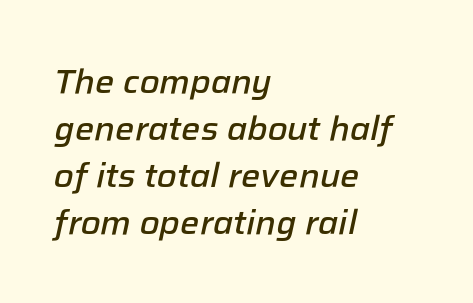
The image shows 34 px semibold type, italic (leaning right); set left-aligned, normal line spacing (1.38x), normal letter spacing, not underlined; low stroke contrast and a medium x-height.
